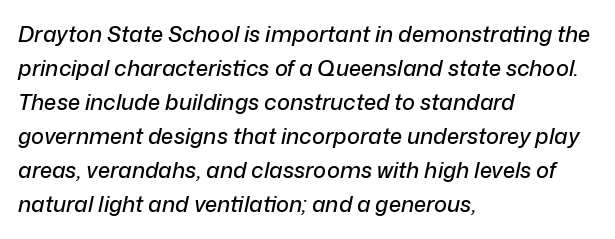
{"italic": "yes", "lean": "right", "slant_degrees": 12, "underline": "no", "align": "left", "line_spacing": "normal", "line_spacing_ratio": 1.55, "letter_spacing": "normal", "letter_spacing_em": 0.0, "glyph_px": 22}
